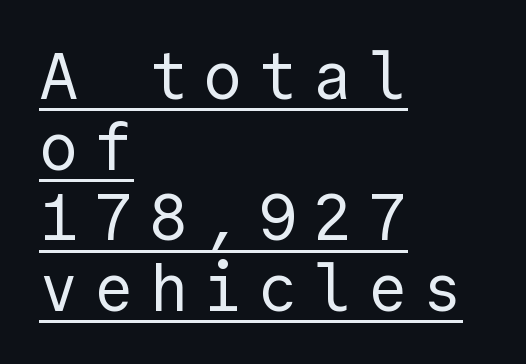
The image shows 66 px regular-weight sans-serif type, upright; set left-aligned, tight line spacing (1.07x), unusually wide letter spacing (+0.23 em), underlined; a medium x-height.
